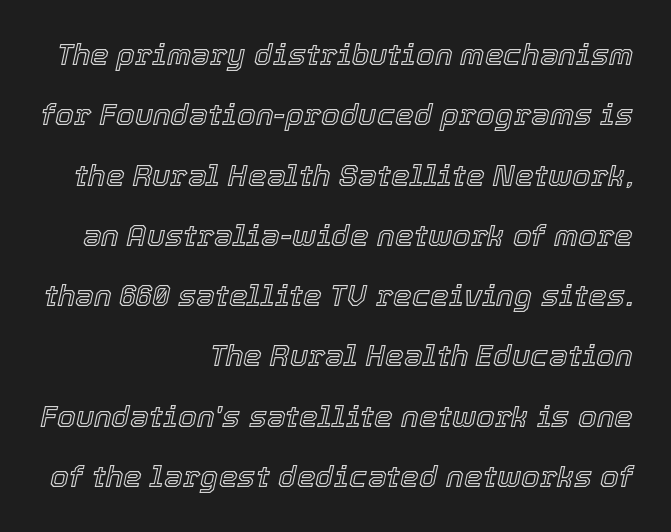
{"italic": "yes", "lean": "right", "slant_degrees": 12, "width": "normal", "x_height": "medium", "monospaced": "no", "underline": "no", "align": "right", "line_spacing": "loose", "line_spacing_ratio": 2.01, "letter_spacing": "normal", "letter_spacing_em": 0.0, "glyph_px": 30}
